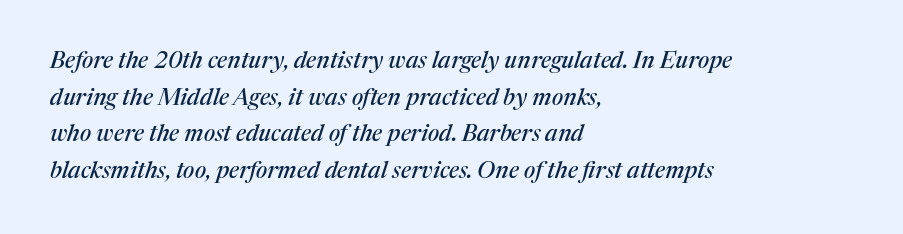
Q: Is the text italic (slanted)? A: Yes, it leans right by about 17 degrees.
Q: Is the text underlined? A: No.
Q: How is the paragraph aligned? A: Left-aligned.
Q: Is the spacing between letters normal or unusually wide? A: Normal.
Q: Is the spacing between lines tight, normal or loose? A: Normal.
